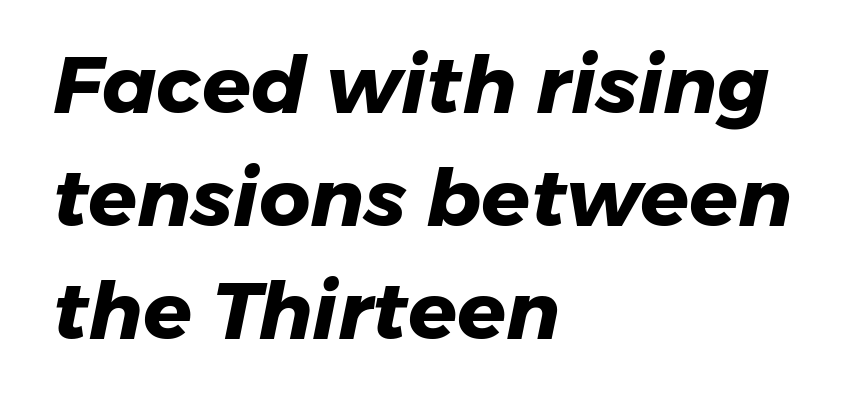
{"serif": "no", "bold": "yes", "weight": "heavy", "width": "normal", "stroke_contrast": "low", "x_height": "medium", "monospaced": "no", "underline": "no", "align": "left", "line_spacing": "normal", "line_spacing_ratio": 1.41, "letter_spacing": "normal", "letter_spacing_em": 0.0, "glyph_px": 80}
